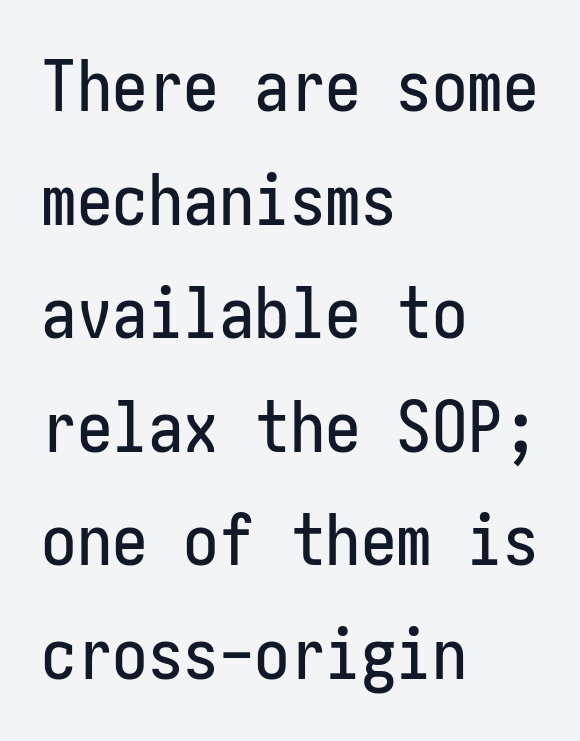
This rendering features lettering with no underline. The paragraph has a hard left edge and a soft right edge. These lines keep a tight, regular rhythm from letter to letter. The line-height multiplier appears to be the usual default.
